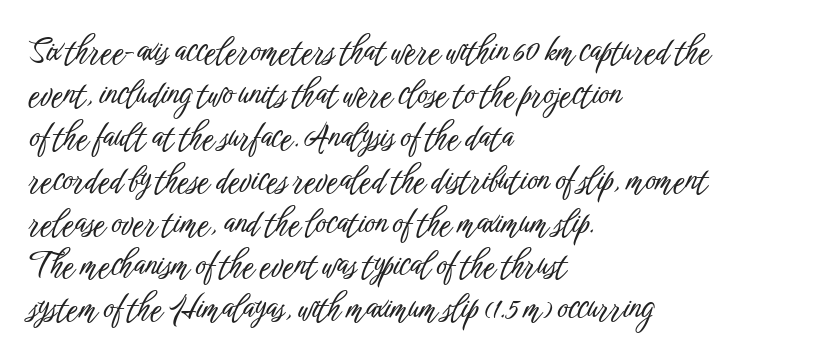
Q: Is the text italic (slanted)? A: Yes.
Q: Is the typeface a serif or a sans-serif typeface? A: Sans-serif.
Q: Is the text underlined? A: No.
Q: How is the paragraph aligned? A: Left-aligned.
Q: Is the spacing between letters normal or unusually wide? A: Normal.
Q: Is the spacing between lines tight, normal or loose? A: Normal.
Q: Width (condensed, normal, or wide)? A: Condensed.
Q: Stroke contrast? A: Low.
Q: x-height? A: Medium.
Q: Monospaced? A: No.
